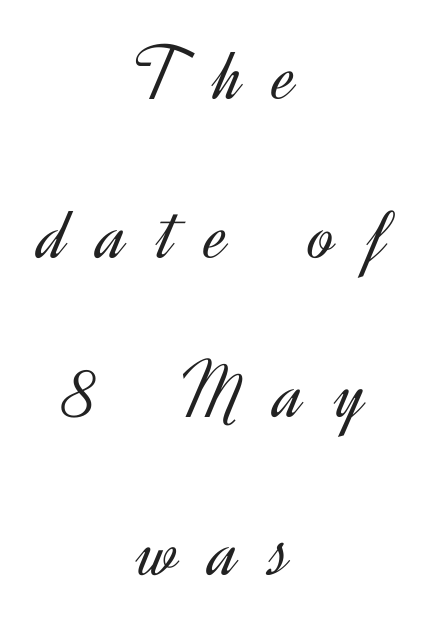
Q: Is the text bold? A: No.
Q: Is the text italic (slanted)? A: Yes.
Q: Is the typeface a serif or a sans-serif typeface? A: Sans-serif.
Q: Is the text underlined? A: No.
Q: How is the paragraph aligned? A: Centered.
Q: Is the spacing between letters normal or unusually wide? A: Unusually wide.
Q: Is the spacing between lines tight, normal or loose? A: Loose.
Q: Width (condensed, normal, or wide)? A: Normal.
Q: x-height? A: Small.
Q: Monospaced? A: No.
